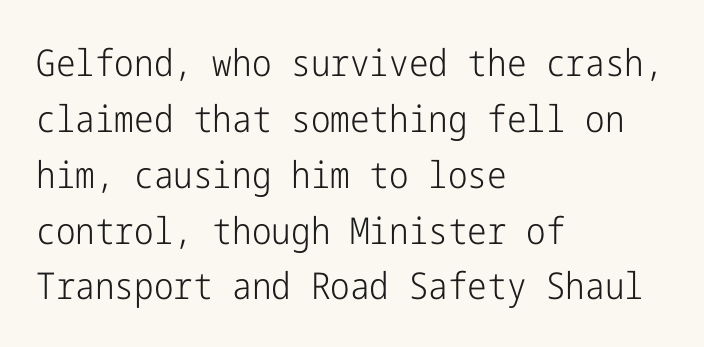
Honestly, there is no underline to notice here at all. A roman cut, with each character standing at attention. The typesetter chose a ragged-right arrangement here. Normally led — the rows are evenly, conventionally spaced.
